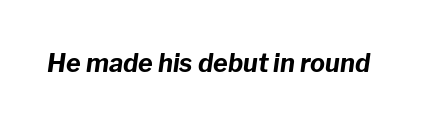
The image shows 25 px bold type, italic (leaning right); set normal letter spacing, not underlined.
